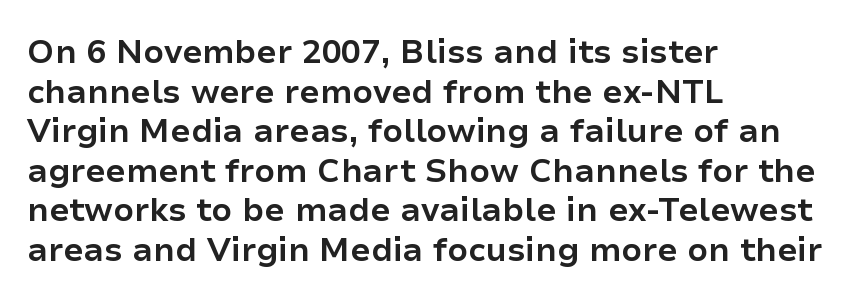
The passage shown is typeset with a sans-serif family. Nobody drew a line under any word here. Strokes here are thick enough to call this a true bold. Each line starts at the same left margin while the right side varies.
